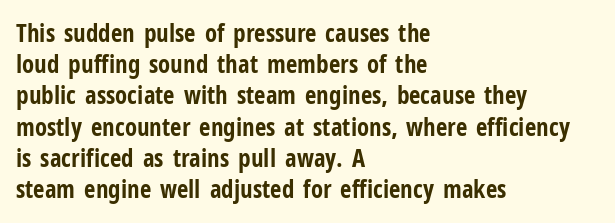
Caption: standard tracking, unaltered. Weight: bold. Line beginnings align vertically; line endings do not. The type sits square on the baseline with zero lean.
